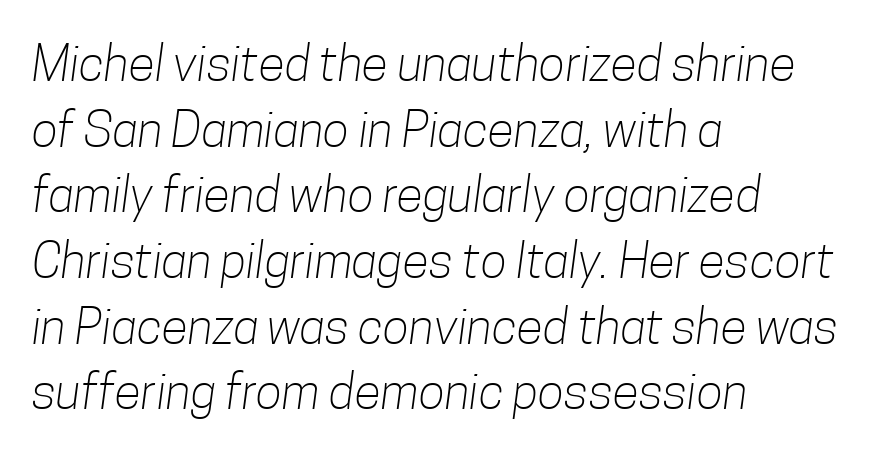
A bare baseline throughout the passage. The typeface chosen for these lines omits serifs. A light-to-regular cut is what we see here. The lines in this sample share a left origin and differ only in where they stop.
